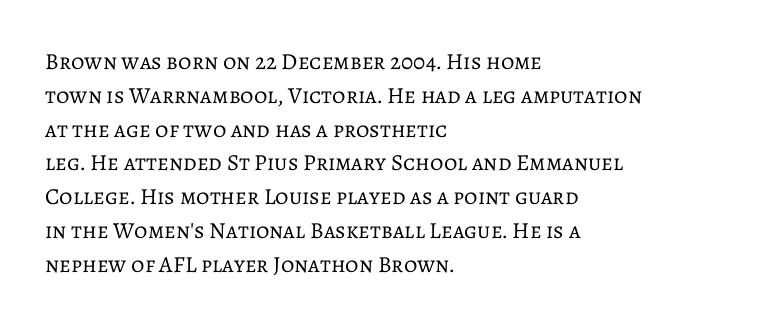
The image shows 23 px text type, upright; set left-aligned, normal line spacing (1.47x), normal letter spacing, not underlined.
